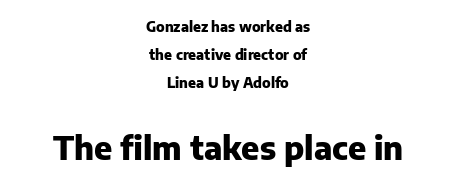
The image shows 32 px heavy sans-serif type, upright; set centered, loose line spacing (2.01x), normal letter spacing, not underlined; the second (bottom) block is 2.29x larger; low stroke contrast and a medium x-height.
